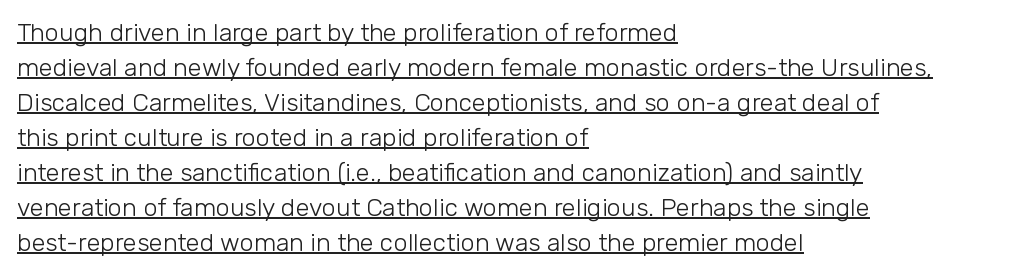
The image shows 25 px text type, upright; set left-aligned, normal line spacing (1.4x), normal letter spacing, underlined.
